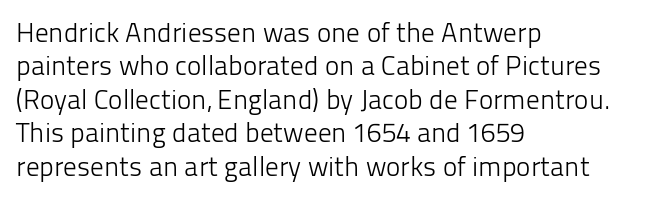
The image shows 27 px text type, upright; set left-aligned, line spacing 1.24x, normal letter spacing, not underlined.
